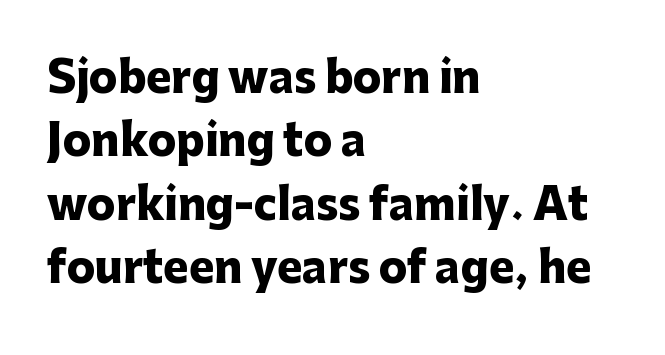
The image shows 42 px heavy sans-serif type, upright; set left-aligned, normal line spacing (1.51x), normal letter spacing, not underlined; low stroke contrast and a medium x-height.
